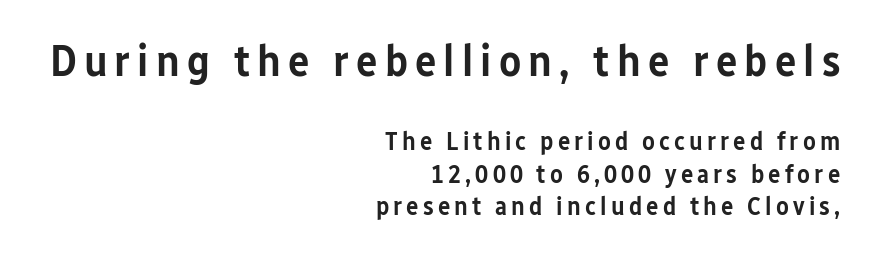
{"serif": "no", "italic": "no", "bold": "semi", "weight": "semibold", "width": "condensed", "stroke_contrast": "low", "x_height": "medium", "monospaced": "no", "underline": "no", "align": "right", "line_spacing": "normal", "line_spacing_ratio": 1.25, "larger_block": "first", "size_ratio": 1.73, "glyph_px": 45}
